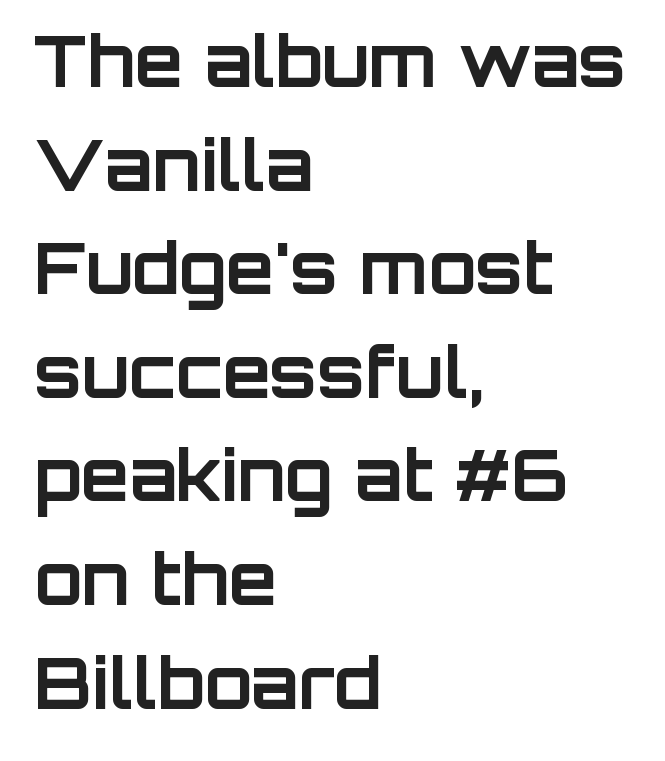
The image shows 70 px bold sans-serif type, upright; set left-aligned, normal line spacing (1.48x), normal letter spacing, not underlined; low stroke contrast and a large x-height.
